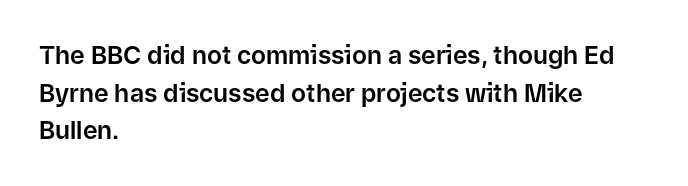
Descender tails drop into unmarked territory. If you drew a ruler down the left edge, every line would touch it. Nope, not italic — everything's standing straight. Successive baselines arrive at the customary interval. Tracking value appears to be zero — textbook default spacing.
